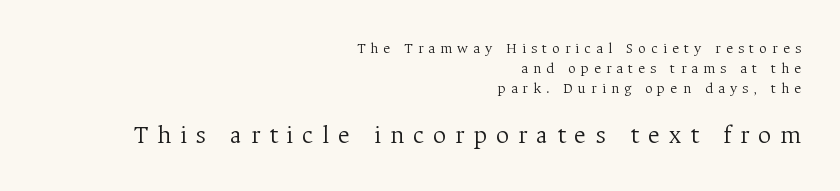
This sample uses expanded letter spacing, leaving extra air between glyphs. Whoever set this chose a conventional vertical rhythm. On a weight scale, this lands at 450 or below. Characters remain perfectly vertical along every line.
